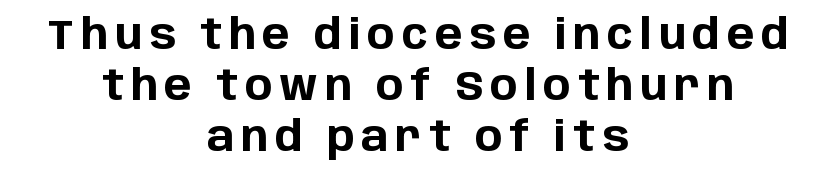
{"serif": "no", "italic": "no", "bold": "yes", "weight": "bold", "width": "normal", "stroke_contrast": "low", "x_height": "large", "monospaced": "no", "underline": "no", "align": "center", "line_spacing_ratio": 1.24, "glyph_px": 41}
